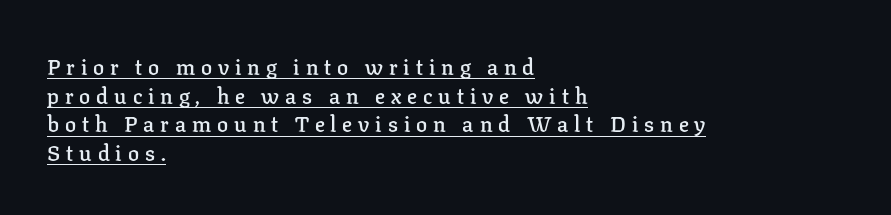
{"italic": "no", "bold": "semi", "underline": "yes", "align": "left", "line_spacing": "normal", "line_spacing_ratio": 1.3, "letter_spacing": "wide", "letter_spacing_em": 0.27, "glyph_px": 22}
